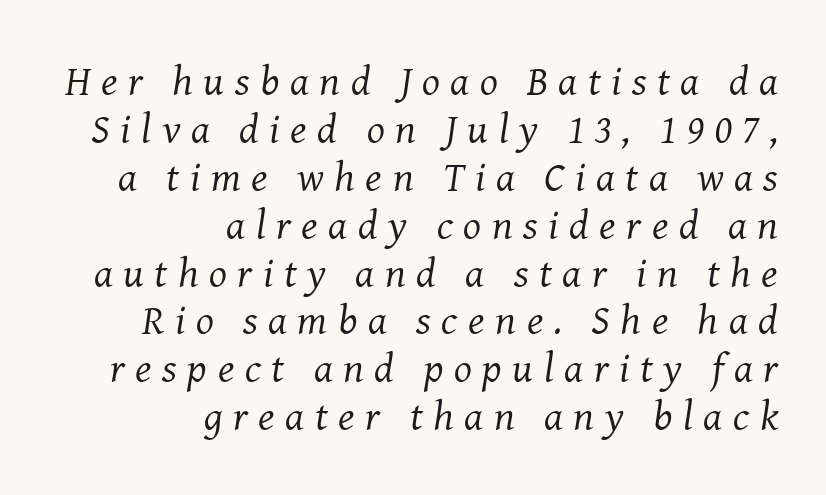
Q: Is the text bold? A: No.
Q: Is the text italic (slanted)? A: Yes, it leans right by about 8 degrees.
Q: Is the typeface a serif or a sans-serif typeface? A: Serif.
Q: Is the text underlined? A: No.
Q: How is the paragraph aligned? A: Right-aligned.
Q: Is the spacing between letters normal or unusually wide? A: Unusually wide.
Q: Is the spacing between lines tight, normal or loose? A: Tight.
Q: Width (condensed, normal, or wide)? A: Normal.
Q: Stroke contrast? A: Medium.
Q: x-height? A: Medium.
Q: Monospaced? A: No.
